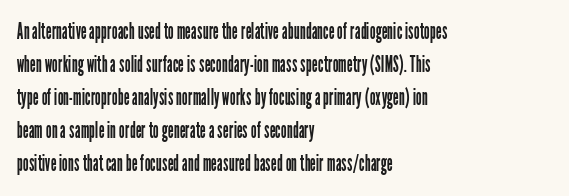
{"italic": "no", "bold": "no", "underline": "no", "align": "left", "line_spacing": "normal", "line_spacing_ratio": 1.44, "letter_spacing": "normal", "letter_spacing_em": 0.0, "glyph_px": 23}
